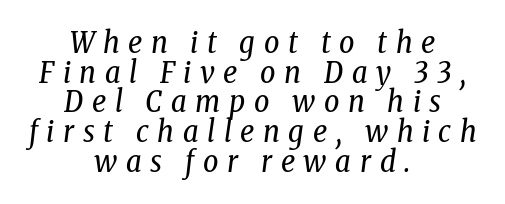
Q: Is the text bold? A: No.
Q: Is the text italic (slanted)? A: Yes, it leans right by about 8 degrees.
Q: Is the typeface a serif or a sans-serif typeface? A: Serif.
Q: Is the text underlined? A: No.
Q: How is the paragraph aligned? A: Centered.
Q: Is the spacing between letters normal or unusually wide? A: Unusually wide.
Q: Is the spacing between lines tight, normal or loose? A: Tight.
Q: Width (condensed, normal, or wide)? A: Condensed.
Q: Stroke contrast? A: Low.
Q: x-height? A: Medium.
Q: Monospaced? A: No.
